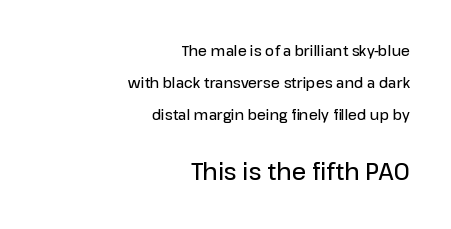
Q: Is the text bold? A: Semi-bold.
Q: Is the text italic (slanted)? A: No, it is upright.
Q: Is the text underlined? A: No.
Q: How is the paragraph aligned? A: Right-aligned.
Q: Is the spacing between letters normal or unusually wide? A: Normal.
Q: Is the spacing between lines tight, normal or loose? A: Loose.
Q: Which block of text is set in a larger size, the first (top) or the second (bottom)? A: The second (bottom) one.
